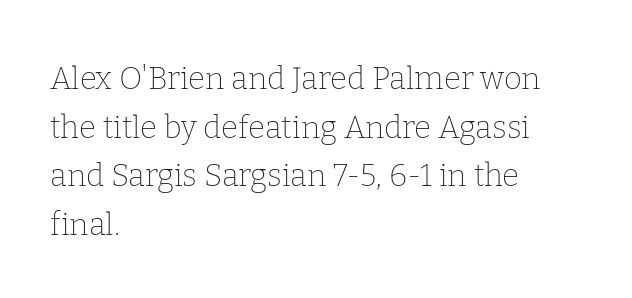
{"serif": "yes", "italic": "no", "bold": "no", "weight": "thin", "width": "normal", "stroke_contrast": "low", "x_height": "medium", "monospaced": "no", "underline": "no", "align": "left", "line_spacing": "normal", "line_spacing_ratio": 1.57, "letter_spacing": "normal", "letter_spacing_em": 0.0, "glyph_px": 31}
